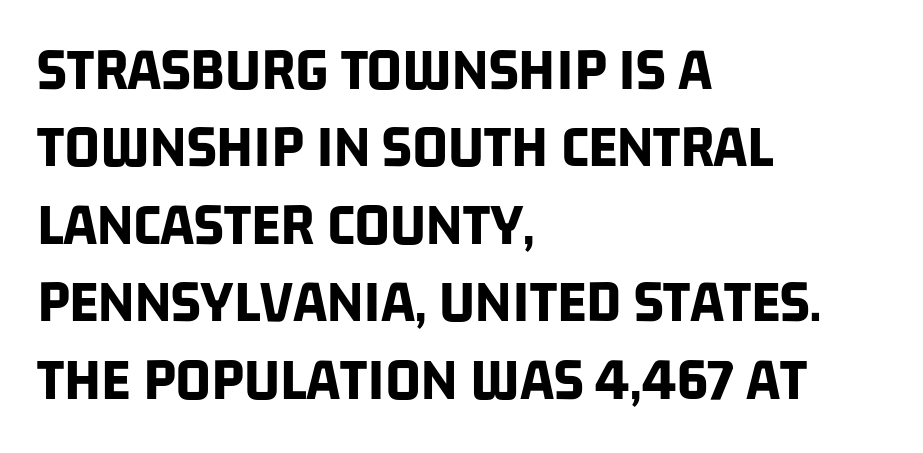
Is this a fixed-width face? No — the glyphs have proportional, varying widths. Summary of vertical rhythm: regular, with standard interline spacing. Is the letter spacing exaggerated? No — it looks like the ordinary default. Nope, no serifs anywhere on these letters.
